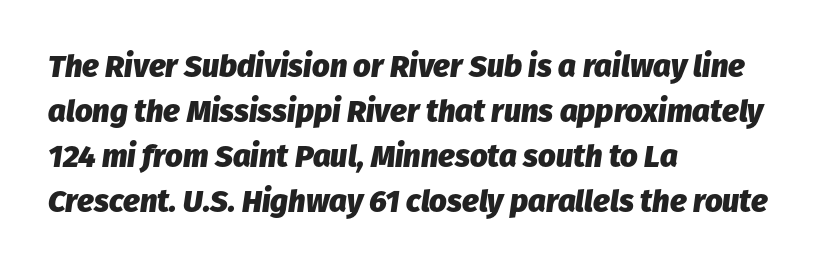
The image shows 31 px heavy type, italic (leaning right); set left-aligned, normal line spacing (1.45x), normal letter spacing, not underlined; low stroke contrast and a medium x-height.
